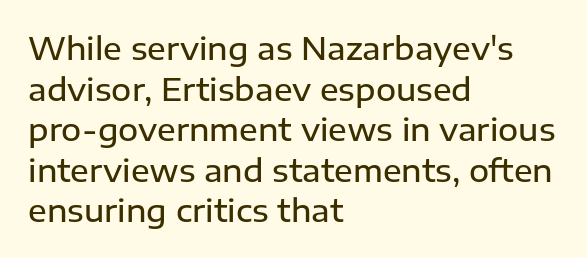
The lines are quadded left. If you measured baseline to baseline, you'd find a middling distance. Posture: straight, roman, zero tilt. Unlike a traditional serif, this face leaves its strokes unadorned.
